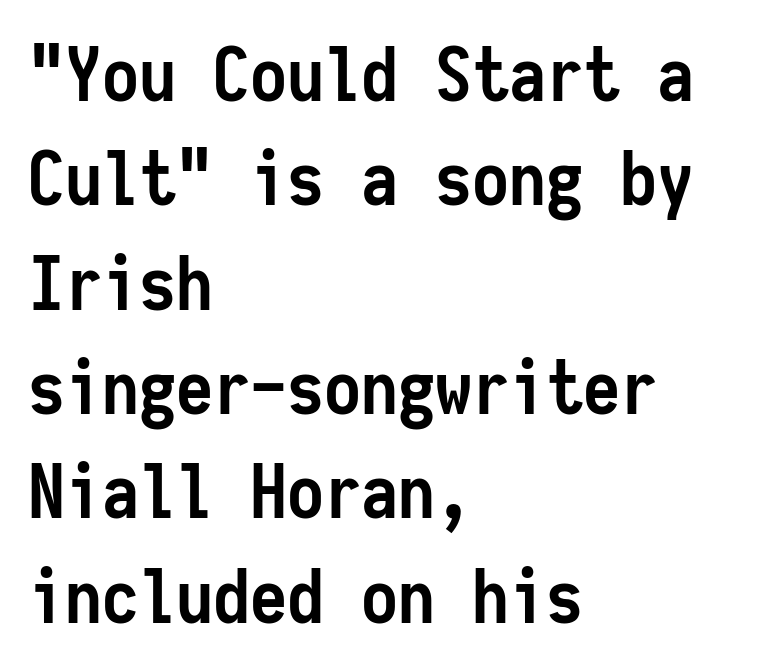
Each word holds together tightly as a unit, with standard inter-letter gaps. The paragraph has a hard left edge and a soft right edge. Descenders are the only things crossing below the line. Typographic density is high because the face is bold.
